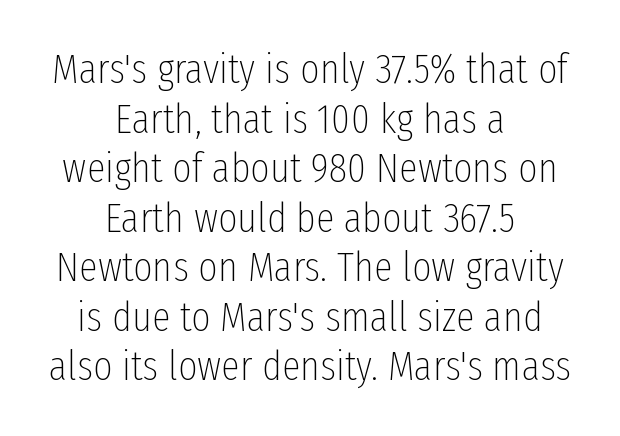
{"serif": "no", "italic": "no", "bold": "no", "weight": "thin", "width": "condensed", "stroke_contrast": "low", "x_height": "medium", "monospaced": "no", "underline": "no", "align": "center", "line_spacing_ratio": 1.18, "letter_spacing": "normal", "letter_spacing_em": 0.0, "glyph_px": 42}
